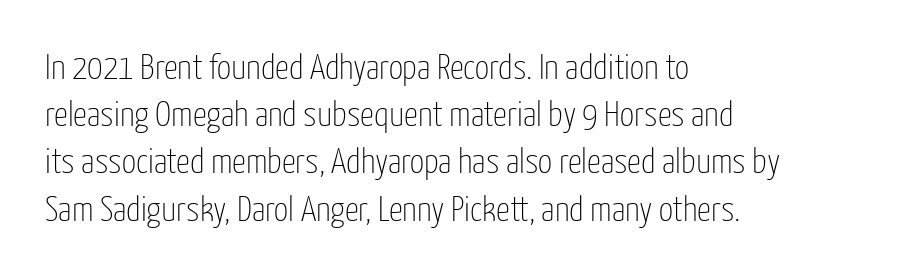
Q: Is the text bold? A: No.
Q: Is the text italic (slanted)? A: No, it is upright.
Q: Is the typeface a serif or a sans-serif typeface? A: Sans-serif.
Q: Is the text underlined? A: No.
Q: How is the paragraph aligned? A: Left-aligned.
Q: Is the spacing between letters normal or unusually wide? A: Normal.
Q: Is the spacing between lines tight, normal or loose? A: Normal.
Q: Width (condensed, normal, or wide)? A: Condensed.
Q: Stroke contrast? A: Low.
Q: x-height? A: Medium.
Q: Monospaced? A: No.
